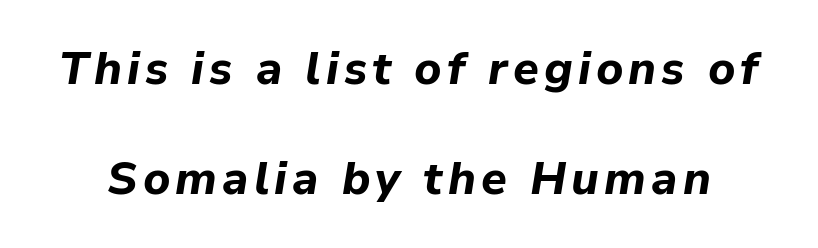
The image shows 46 px bold type, italic (leaning right); set loose line spacing (2.39x), not underlined; low stroke contrast and a medium x-height.
